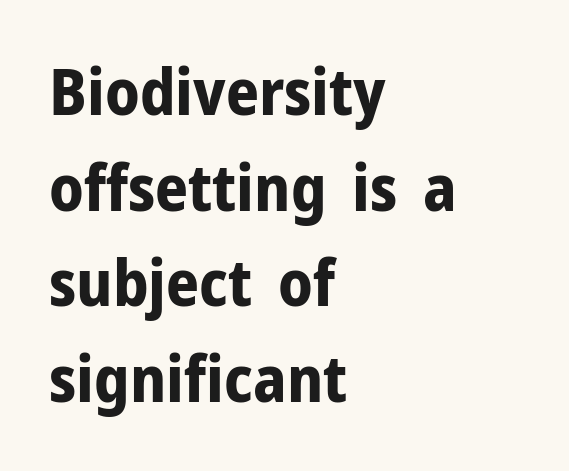
{"serif": "no", "italic": "no", "bold": "yes", "weight": "bold", "width": "normal", "stroke_contrast": "low", "x_height": "medium", "monospaced": "no", "underline": "no", "align": "left", "line_spacing": "normal", "line_spacing_ratio": 1.47, "letter_spacing": "normal", "letter_spacing_em": 0.0, "glyph_px": 65}
